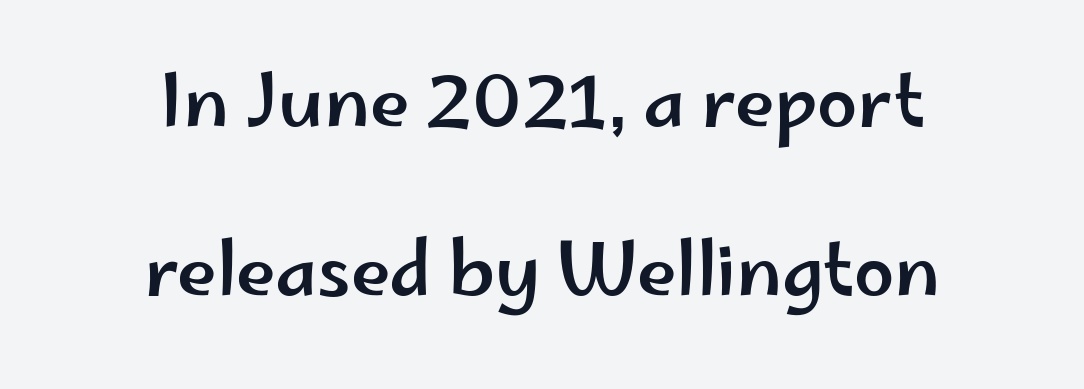
The image shows 72 px wide sans-serif type, upright; set centered, loose line spacing (2.35x), normal letter spacing, not underlined; low stroke contrast and a small x-height.
